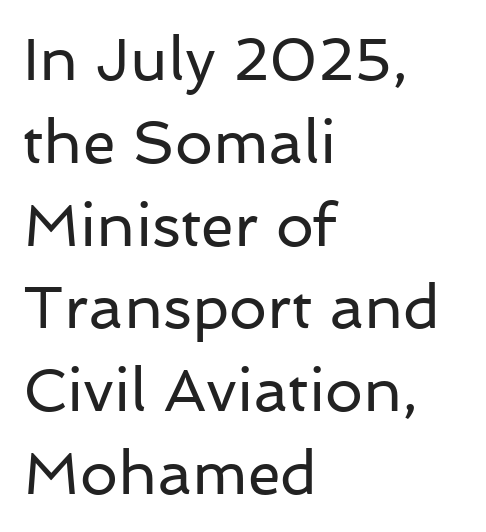
Q: Is the text bold? A: No.
Q: Is the text italic (slanted)? A: No, it is upright.
Q: Is the typeface a serif or a sans-serif typeface? A: Sans-serif.
Q: Is the text underlined? A: No.
Q: How is the paragraph aligned? A: Left-aligned.
Q: Is the spacing between letters normal or unusually wide? A: Normal.
Q: Is the spacing between lines tight, normal or loose? A: Normal.
Q: Width (condensed, normal, or wide)? A: Normal.
Q: Stroke contrast? A: Low.
Q: x-height? A: Medium.
Q: Monospaced? A: No.
